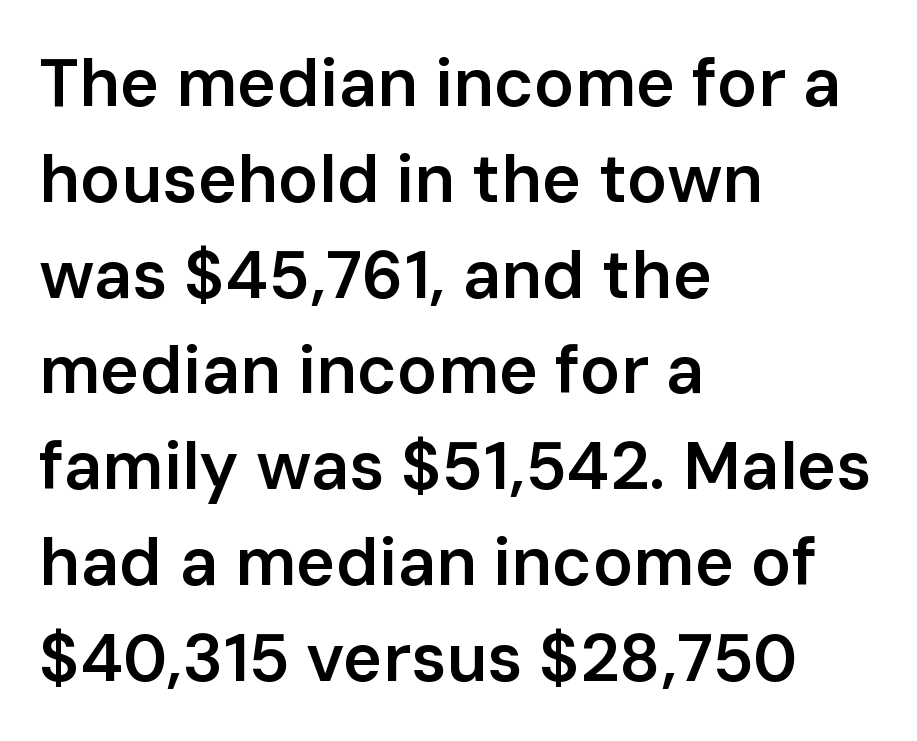
Q: Is the text bold? A: Semi-bold.
Q: Is the text italic (slanted)? A: No, it is upright.
Q: Is the typeface a serif or a sans-serif typeface? A: Sans-serif.
Q: Is the text underlined? A: No.
Q: How is the paragraph aligned? A: Left-aligned.
Q: Is the spacing between letters normal or unusually wide? A: Normal.
Q: Is the spacing between lines tight, normal or loose? A: Normal.
Q: Width (condensed, normal, or wide)? A: Normal.
Q: Stroke contrast? A: Low.
Q: x-height? A: Medium.
Q: Monospaced? A: No.
